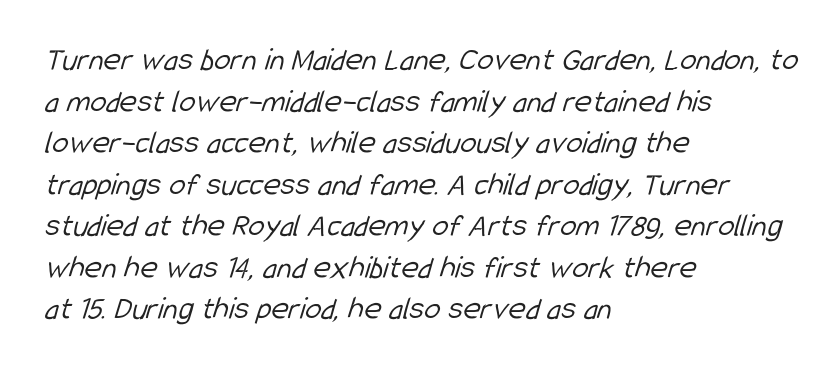
Q: Is the text bold? A: No.
Q: Is the typeface a serif or a sans-serif typeface? A: Sans-serif.
Q: Is the text underlined? A: No.
Q: How is the paragraph aligned? A: Left-aligned.
Q: Is the spacing between letters normal or unusually wide? A: Normal.
Q: Is the spacing between lines tight, normal or loose? A: Normal.
Q: Width (condensed, normal, or wide)? A: Condensed.
Q: Stroke contrast? A: Low.
Q: x-height? A: Medium.
Q: Monospaced? A: No.
